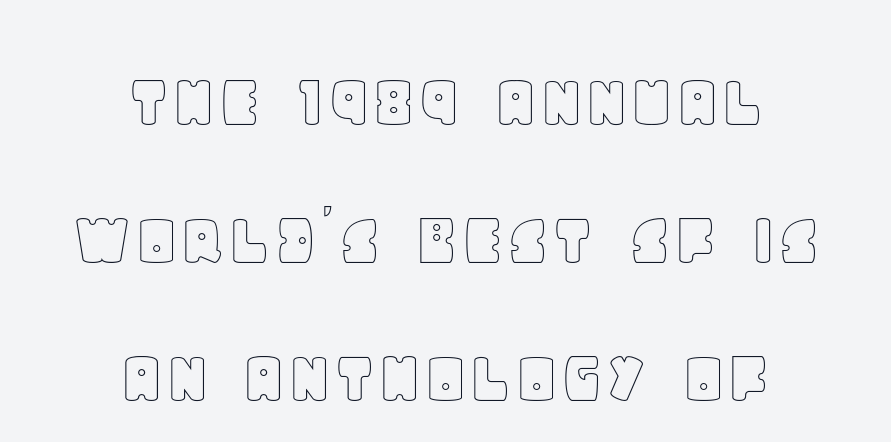
Check the space under the baseline: it is left empty. Posture: straight, roman, zero tilt. Proportional: the letters do not fall into vertical columns. A typesetter would call this zero additional tracking.
